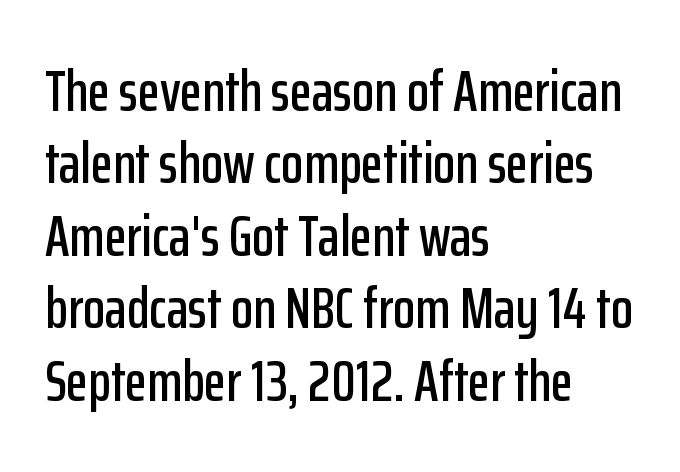
Q: Is the text italic (slanted)? A: No, it is upright.
Q: Is the typeface a serif or a sans-serif typeface? A: Sans-serif.
Q: Is the text underlined? A: No.
Q: How is the paragraph aligned? A: Left-aligned.
Q: Is the spacing between letters normal or unusually wide? A: Normal.
Q: Is the spacing between lines tight, normal or loose? A: Normal.
Q: Width (condensed, normal, or wide)? A: Condensed.
Q: Stroke contrast? A: Low.
Q: x-height? A: Medium.
Q: Monospaced? A: No.
